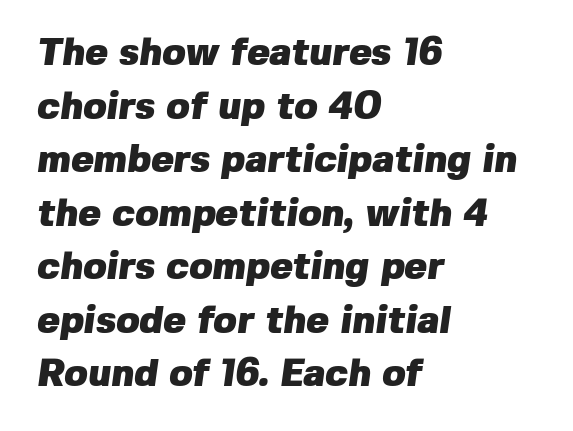
{"serif": "no", "bold": "yes", "weight": "heavy", "width": "normal", "stroke_contrast": "low", "x_height": "medium", "monospaced": "no", "underline": "no", "align": "left", "line_spacing": "normal", "line_spacing_ratio": 1.41, "letter_spacing": "normal", "letter_spacing_em": 0.0, "glyph_px": 38}
